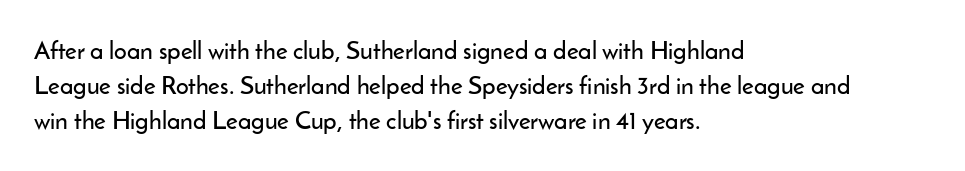
Q: Is the text italic (slanted)? A: No, it is upright.
Q: Is the text underlined? A: No.
Q: How is the paragraph aligned? A: Left-aligned.
Q: Is the spacing between letters normal or unusually wide? A: Normal.
Q: Is the spacing between lines tight, normal or loose? A: Normal.
